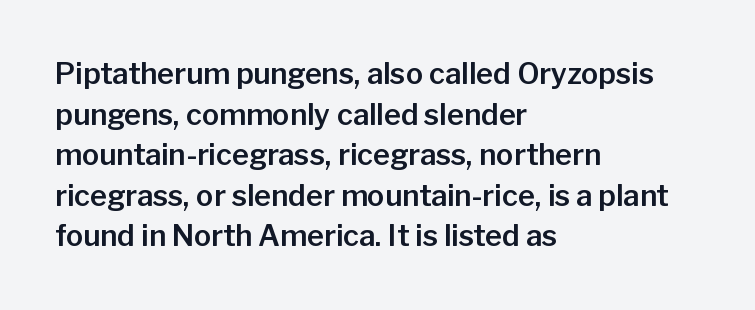
{"serif": "no", "italic": "no", "width": "normal", "stroke_contrast": "low", "x_height": "medium", "monospaced": "no", "underline": "no", "align": "left", "line_spacing": "normal", "line_spacing_ratio": 1.4, "letter_spacing": "normal", "letter_spacing_em": 0.0, "glyph_px": 29}
